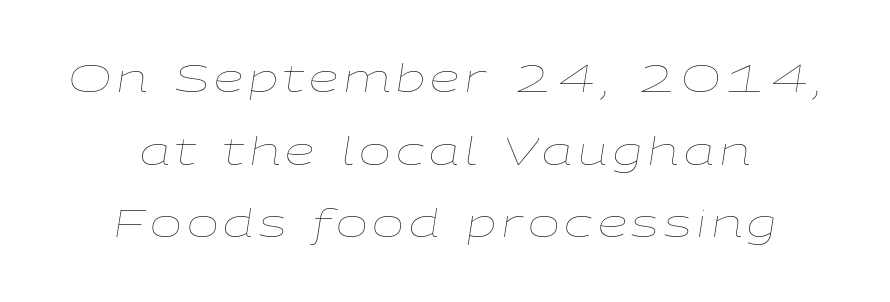
The image shows 38 px thin, wide type, italic (leaning right); set loose line spacing (1.91x), not underlined; low stroke contrast and a medium x-height.
